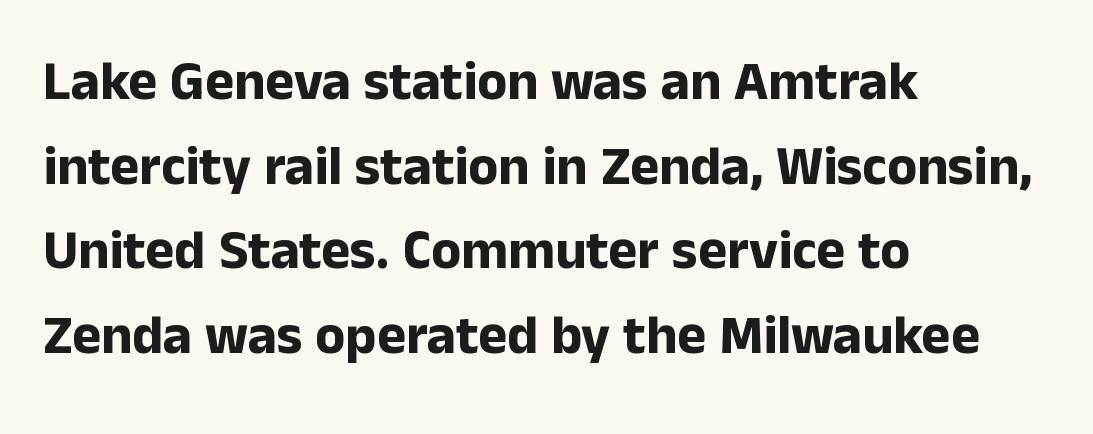
{"serif": "no", "italic": "no", "bold": "yes", "weight": "bold", "width": "normal", "stroke_contrast": "low", "x_height": "medium", "monospaced": "no", "underline": "no", "align": "left", "line_spacing": "normal", "line_spacing_ratio": 1.54, "letter_spacing": "normal", "letter_spacing_em": 0.0, "glyph_px": 55}
